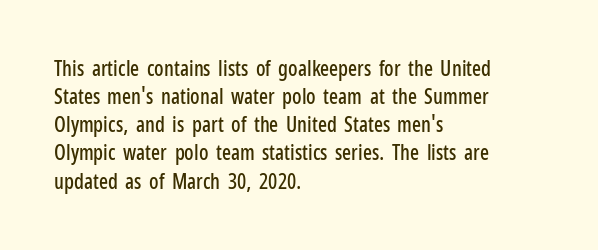
{"italic": "no", "underline": "no", "align": "left", "line_spacing": "normal", "line_spacing_ratio": 1.34, "letter_spacing": "normal", "letter_spacing_em": 0.0, "glyph_px": 21}
